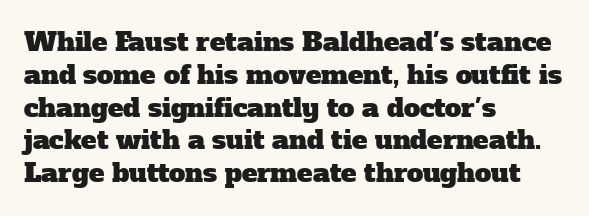
The image shows 26 px text type; set left-aligned, normal line spacing (1.26x), normal letter spacing, not underlined.
